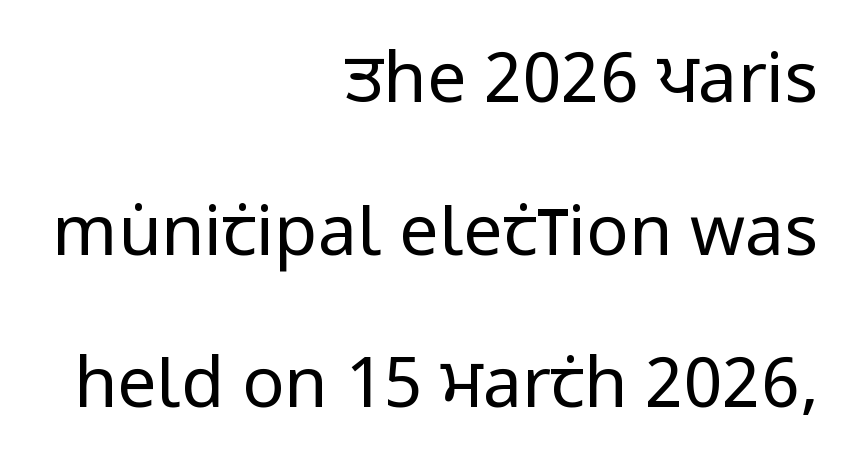
The designer dialed line spacing up above the default. Note the varied advance widths — an 'i' is clearly narrower than an 'm'. Ink coverage per letter is moderate at most. Look at the tracking — it's just the regular setting, nothing added.
